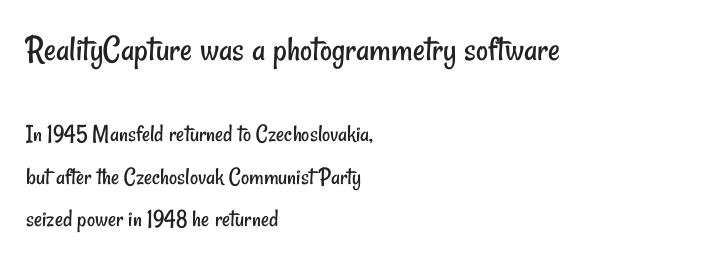
Summary of weight: not heavy and not bold. The baseline area is clear. Whoever set this chose a conventional vertical rhythm. The upper block of text is set noticeably larger than the block beneath it. I'd call this a sans setting — the letters go barefoot. Caption: multi-line text, flush left, ragged right.
